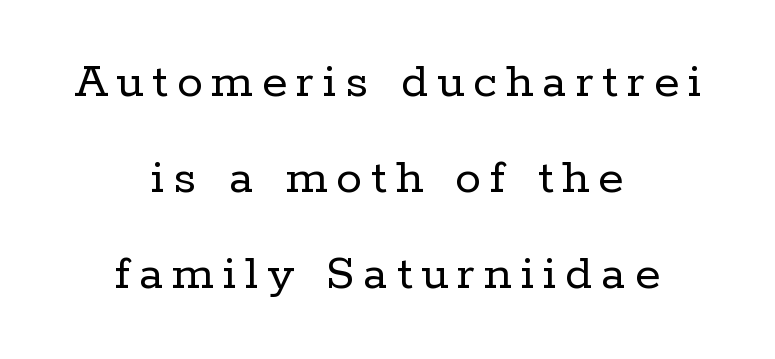
Counters stay open thanks to moderate or lighter strokes. Visually the block forms a symmetrical silhouette, jagged on both flanks. Proportional: the letters do not fall into vertical columns. In terms of posture, this sample is upright. Check the space under the baseline: it is left empty. Type style note: has serifs.
